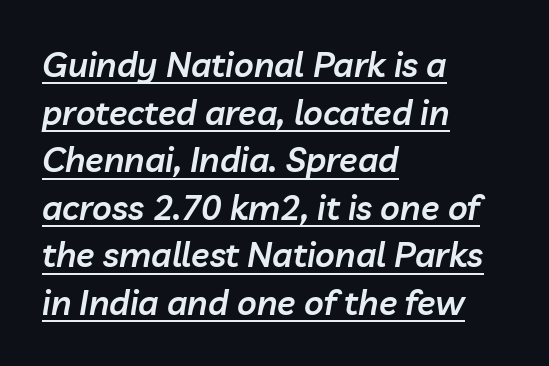
This rendering uses left alignment, leaving the right contour irregular. Is there much room between lines? A standard amount, neither cramped nor airy. Compared with typical body copy, the letter spacing here is the same. In terms of weight, the rendering is demibold, just under bold.
